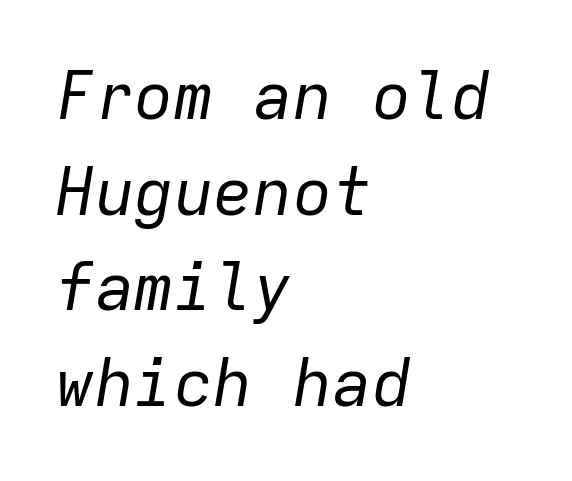
{"italic": "yes", "lean": "right", "slant_degrees": 9, "bold": "no", "weight": "regular", "width": "normal", "stroke_contrast": "low", "x_height": "medium", "monospaced": "yes", "underline": "no", "align": "left", "line_spacing": "normal", "line_spacing_ratio": 1.45, "letter_spacing": "normal", "letter_spacing_em": 0.0, "glyph_px": 66}
